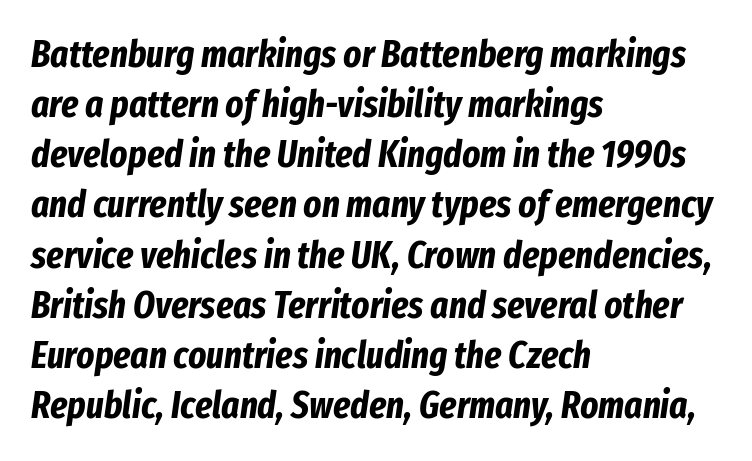
{"italic": "yes", "lean": "right", "slant_degrees": 8, "bold": "yes", "weight": "bold", "width": "condensed", "stroke_contrast": "low", "x_height": "medium", "monospaced": "no", "underline": "no", "align": "left", "line_spacing": "normal", "line_spacing_ratio": 1.32, "letter_spacing": "normal", "letter_spacing_em": 0.0, "glyph_px": 38}
